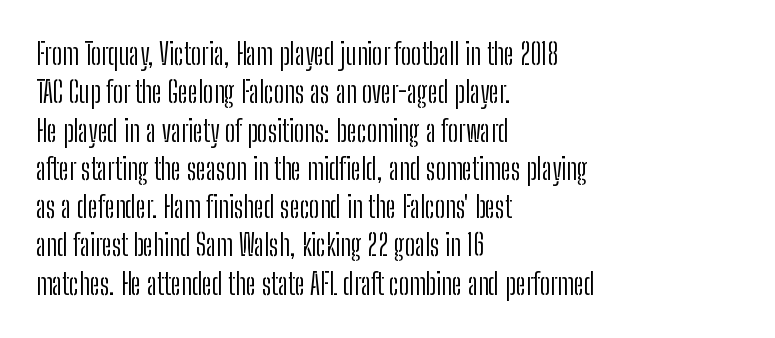
The typesetting does not lean heavy: it is not bold. Words float on clear page, feet unadorned. One-word summary of the alignment: left. Is there any slant? The stems are plumb.
